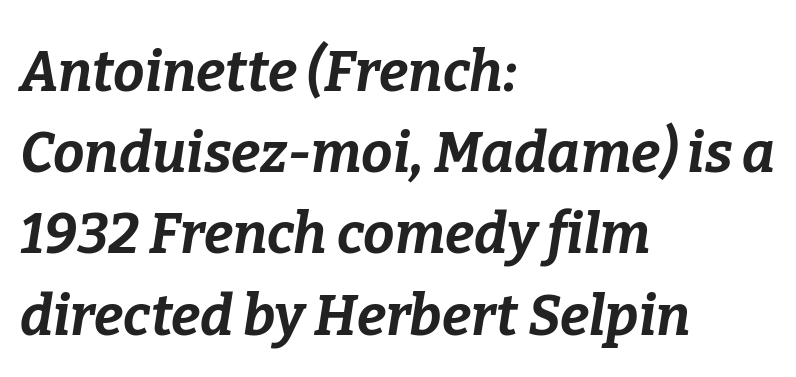
{"italic": "yes", "lean": "right", "slant_degrees": 9, "bold": "yes", "weight": "bold", "width": "normal", "stroke_contrast": "low", "x_height": "medium", "monospaced": "no", "underline": "no", "align": "left", "line_spacing": "normal", "line_spacing_ratio": 1.45, "letter_spacing": "normal", "letter_spacing_em": 0.0, "glyph_px": 56}
